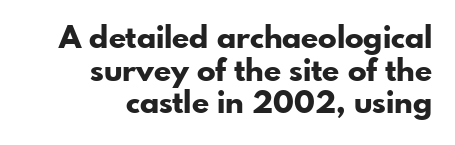
The image shows 31 px bold sans-serif type, upright; set right-aligned, tight line spacing (1.05x), normal letter spacing, not underlined; low stroke contrast and a small x-height.
